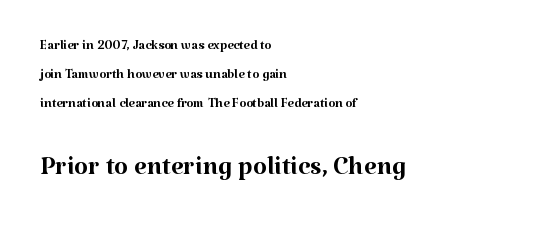
The image shows 36 px regular-weight serif type, upright; set left-aligned, normal line spacing (1.61x), normal letter spacing, not underlined; the second (bottom) block is 2.0x larger; medium stroke contrast and a medium x-height.
